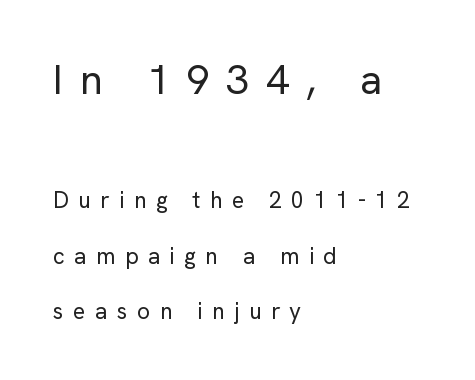
Q: Is the text bold? A: No.
Q: Is the text italic (slanted)? A: No, it is upright.
Q: Is the typeface a serif or a sans-serif typeface? A: Sans-serif.
Q: Is the text underlined? A: No.
Q: How is the paragraph aligned? A: Left-aligned.
Q: Is the spacing between letters normal or unusually wide? A: Unusually wide.
Q: Is the spacing between lines tight, normal or loose? A: Loose.
Q: Which block of text is set in a larger size, the first (top) or the second (bottom)? A: The first (top) one.
Q: Width (condensed, normal, or wide)? A: Normal.
Q: Stroke contrast? A: Low.
Q: x-height? A: Medium.
Q: Monospaced? A: No.
